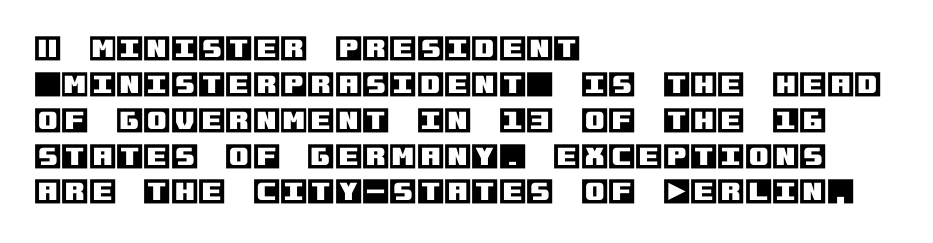
The image shows 28 px text type, upright; set left-aligned, normal line spacing (1.28x), normal letter spacing, not underlined; a large x-height.
